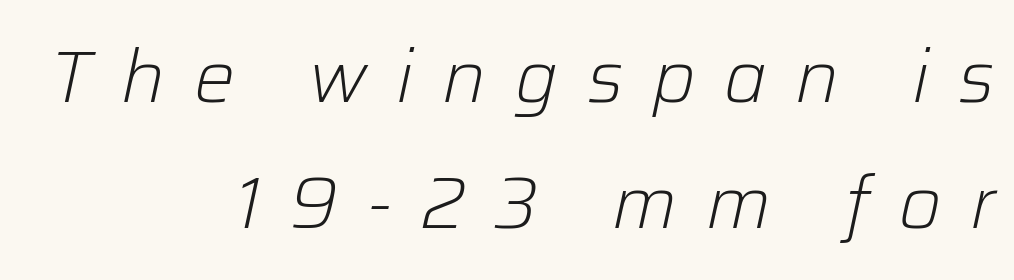
No word sits above an underline. The passage shown is typed in a proportional face where columns would drift. The passage shown has open, widely tracked lettering throughout. Is the block centered? No — it sits flush against the right margin.
